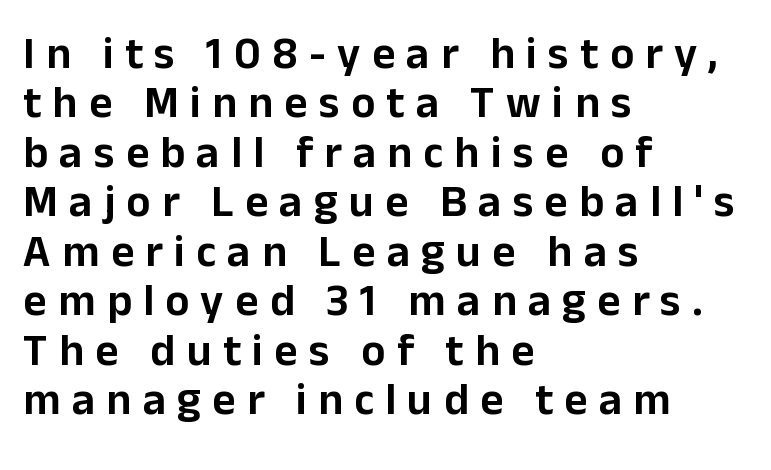
The image shows 45 px sans-serif type, upright; set left-aligned, tight line spacing (1.1x), unusually wide letter spacing (+0.25 em), not underlined; low stroke contrast and a medium x-height.
